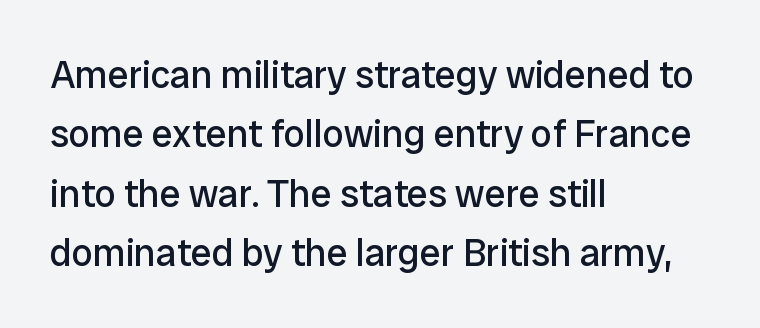
The image shows 38 px regular-weight sans-serif type, upright; set left-aligned, normal line spacing (1.56x), normal letter spacing, not underlined; low stroke contrast and a medium x-height.
